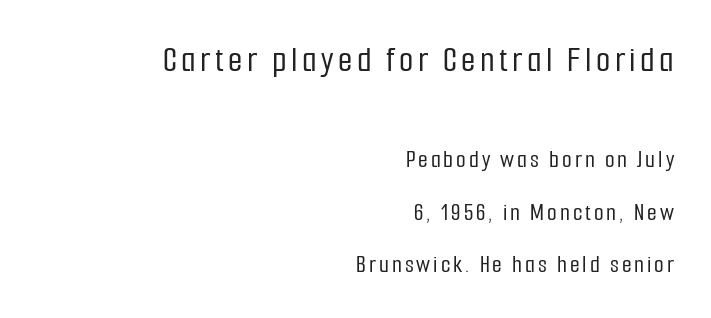
{"serif": "no", "italic": "no", "width": "condensed", "stroke_contrast": "low", "x_height": "medium", "monospaced": "no", "underline": "no", "align": "right", "line_spacing": "loose", "line_spacing_ratio": 2.1, "larger_block": "first", "size_ratio": 1.48, "glyph_px": 37}
